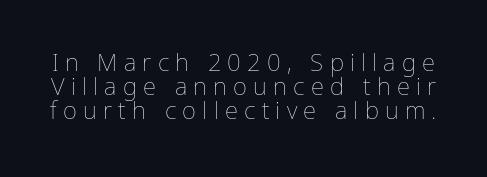
The image shows 24 px text type, upright; set tight line spacing (1.0x), unusually wide letter spacing (+0.26 em), not underlined.
